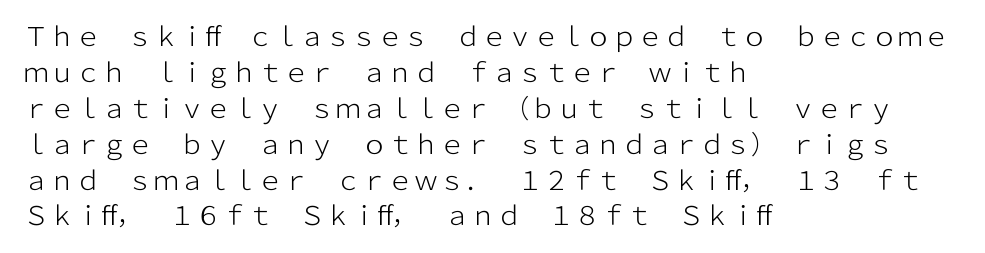
{"italic": "no", "bold": "no", "underline": "no", "align": "left", "line_spacing": "normal", "line_spacing_ratio": 1.38, "letter_spacing": "normal", "letter_spacing_em": 0.0, "glyph_px": 26}
